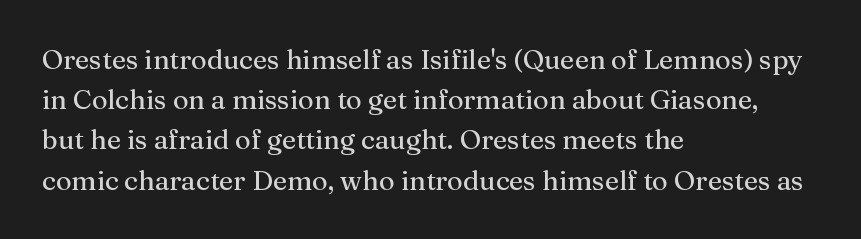
Summary of vertical rhythm: regular, with standard interline spacing. No italicization has been applied; the sample stays upright. One-word summary of the alignment: left. The line texture is even and compact thanks to regular tracking. The space directly below the letters is spotless.
